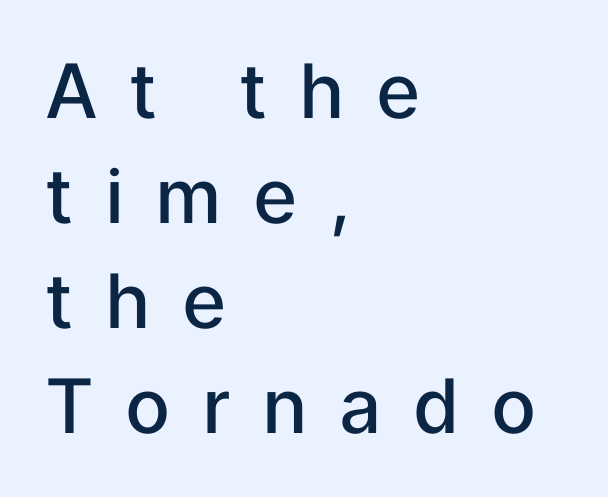
{"serif": "no", "italic": "no", "bold": "semi", "weight": "semibold", "width": "normal", "stroke_contrast": "low", "x_height": "medium", "monospaced": "no", "underline": "no", "align": "left", "line_spacing": "normal", "line_spacing_ratio": 1.4, "letter_spacing": "wide", "letter_spacing_em": 0.42, "glyph_px": 75}
